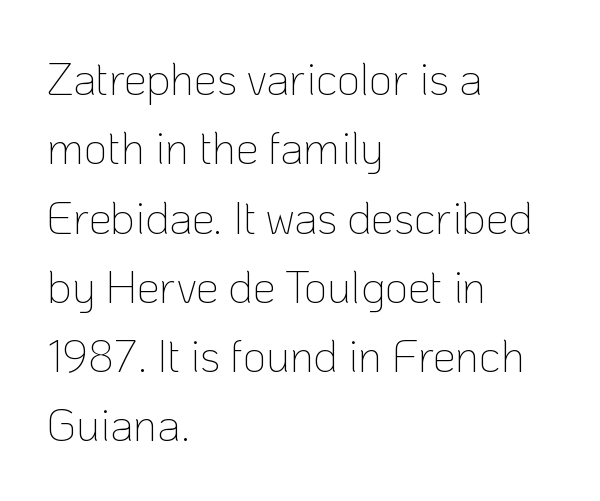
The image shows 45 px thin sans-serif type, upright; set left-aligned, normal line spacing (1.54x), normal letter spacing, not underlined; low stroke contrast and a medium x-height.
